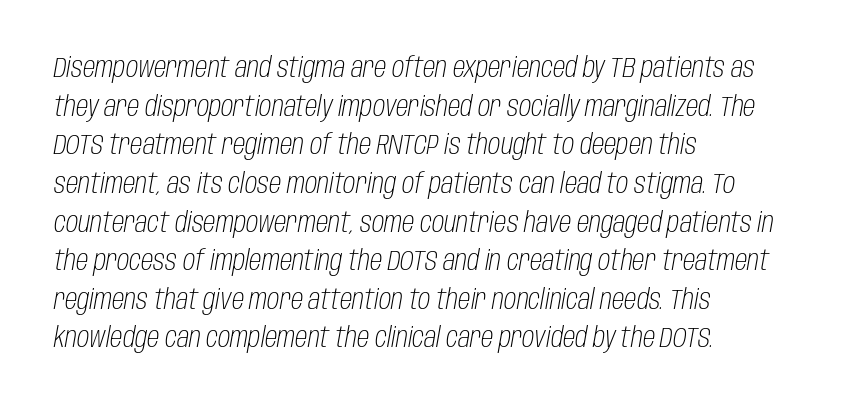
{"italic": "yes", "lean": "right", "slant_degrees": 10, "bold": "no", "weight": "light", "width": "condensed", "stroke_contrast": "low", "x_height": "large", "monospaced": "no", "underline": "no", "align": "left", "line_spacing": "normal", "line_spacing_ratio": 1.38, "letter_spacing": "normal", "letter_spacing_em": 0.0, "glyph_px": 28}
